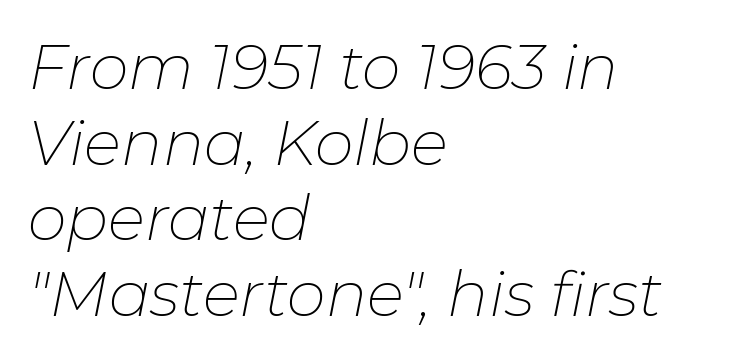
{"italic": "yes", "lean": "right", "slant_degrees": 11, "bold": "no", "weight": "thin", "width": "normal", "stroke_contrast": "low", "x_height": "medium", "monospaced": "no", "underline": "no", "align": "left", "line_spacing_ratio": 1.22, "letter_spacing": "normal", "letter_spacing_em": 0.0, "glyph_px": 62}
